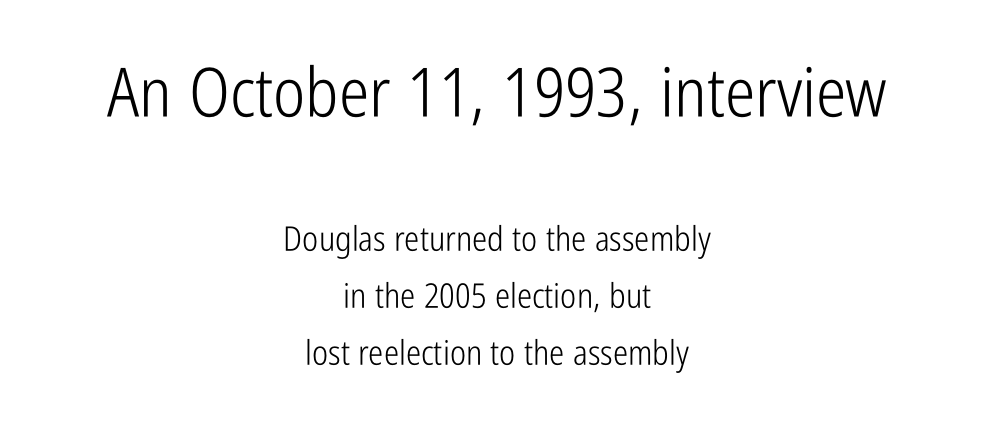
Note the varied advance widths — an 'i' is clearly narrower than an 'm'. Visually, the top section dominates because its glyphs are scaled up. The tracking reads as untouched default to a designer's eye. Horizontal alignment here is central, giving a formal, balanced look. Style check: upright.
